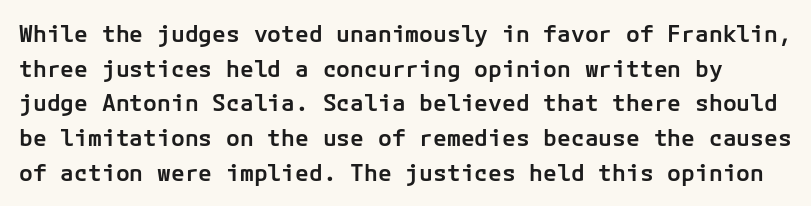
{"italic": "no", "bold": "semi", "underline": "no", "line_spacing": "normal", "line_spacing_ratio": 1.51, "letter_spacing": "normal", "letter_spacing_em": 0.0, "glyph_px": 23}
